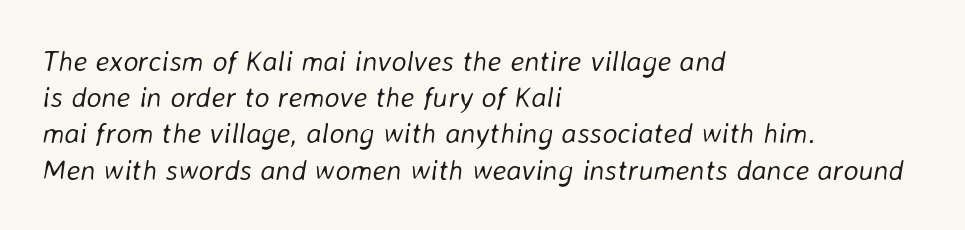
Q: Is the text bold? A: No.
Q: Is the text italic (slanted)? A: Yes, it leans right by about 8 degrees.
Q: Is the text underlined? A: No.
Q: How is the paragraph aligned? A: Left-aligned.
Q: Is the spacing between letters normal or unusually wide? A: Normal.
Q: Is the spacing between lines tight, normal or loose? A: Normal.
Q: Width (condensed, normal, or wide)? A: Normal.
Q: Stroke contrast? A: Low.
Q: x-height? A: Medium.
Q: Monospaced? A: No.
